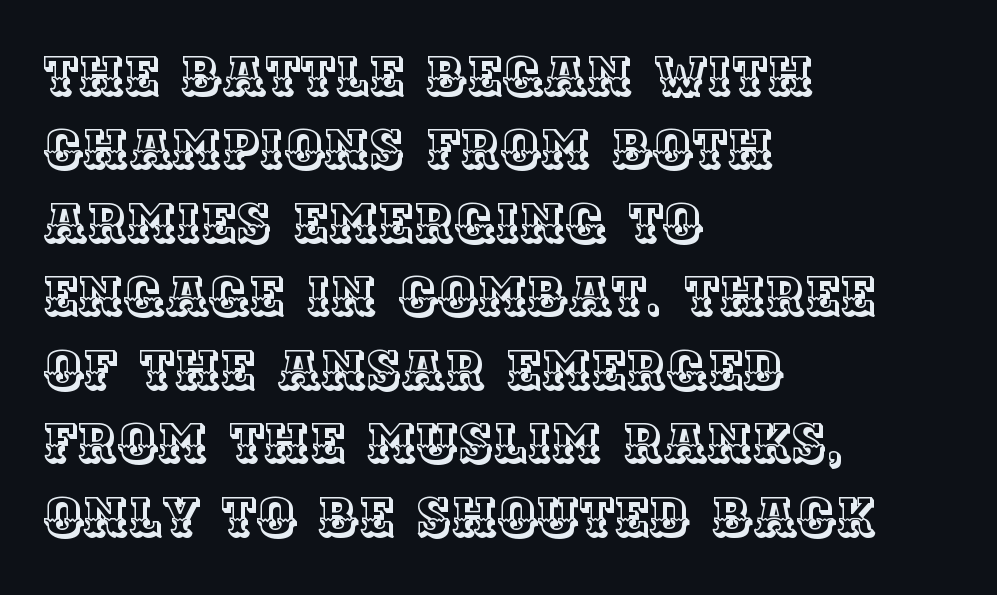
The image shows 54 px text type, upright; set left-aligned, normal line spacing (1.36x), normal letter spacing, not underlined; a large x-height.
